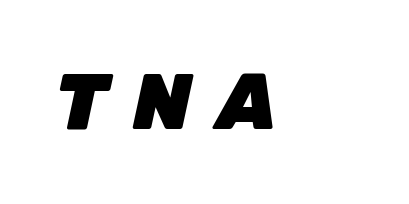
{"italic": "yes", "lean": "right", "slant_degrees": 12, "bold": "yes", "weight": "heavy", "width": "normal", "stroke_contrast": "low", "x_height": "medium", "monospaced": "no", "underline": "no", "align": "left", "letter_spacing": "wide", "letter_spacing_em": 0.32, "glyph_px": 79}
